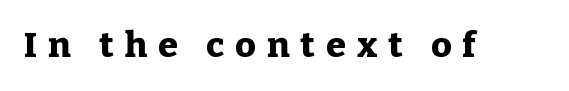
{"serif": "yes", "italic": "no", "bold": "yes", "weight": "heavy", "width": "normal", "stroke_contrast": "low", "x_height": "medium", "monospaced": "no", "underline": "no", "letter_spacing": "wide", "letter_spacing_em": 0.32, "glyph_px": 35}
